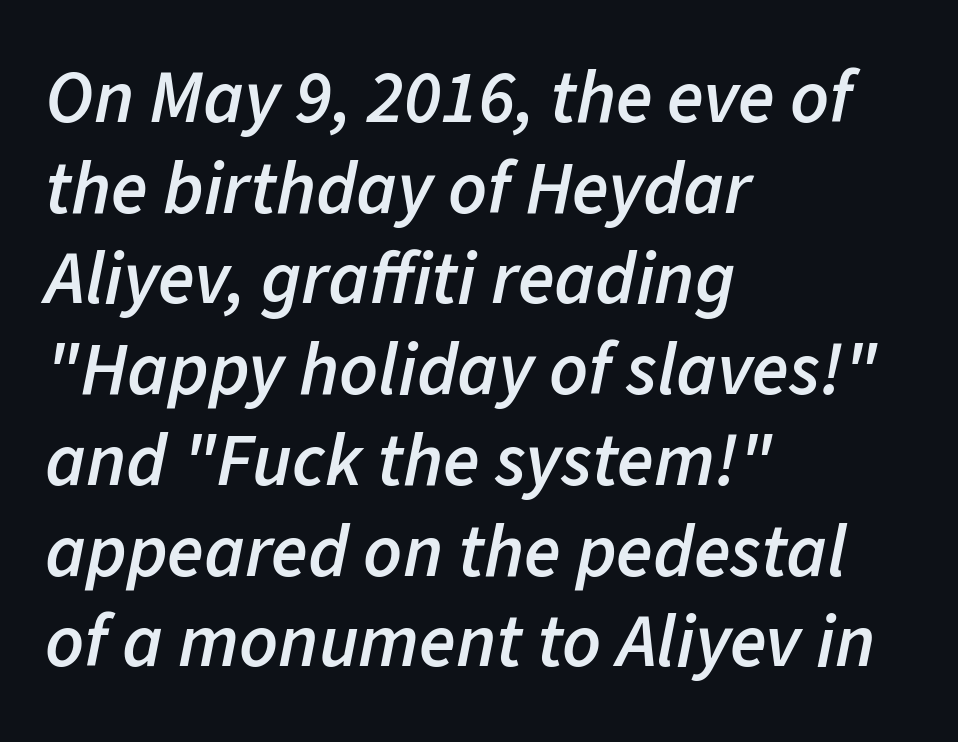
{"italic": "yes", "lean": "right", "slant_degrees": 11, "bold": "semi", "weight": "semibold", "width": "normal", "stroke_contrast": "low", "x_height": "medium", "monospaced": "no", "underline": "no", "align": "left", "line_spacing_ratio": 1.21, "letter_spacing": "normal", "letter_spacing_em": 0.0, "glyph_px": 75}
